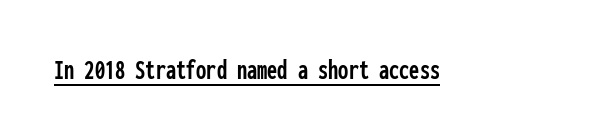
Emphasis is given by a line drawn under the lettering. Looks like terminal output: every glyph gets an equal slot. You can tell from the bare stems that sans-serif type was used. There is no visible air inserted between adjacent glyphs. When letters stand straight like this, we call the style roman or upright.
